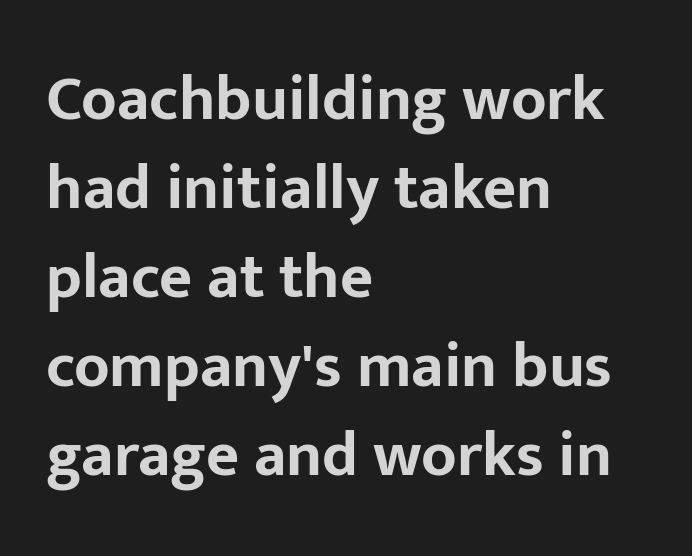
Q: Is the text bold? A: Yes.
Q: Is the text italic (slanted)? A: No, it is upright.
Q: Is the typeface a serif or a sans-serif typeface? A: Sans-serif.
Q: Is the text underlined? A: No.
Q: How is the paragraph aligned? A: Left-aligned.
Q: Is the spacing between letters normal or unusually wide? A: Normal.
Q: Is the spacing between lines tight, normal or loose? A: Normal.
Q: Width (condensed, normal, or wide)? A: Normal.
Q: Stroke contrast? A: Low.
Q: x-height? A: Medium.
Q: Monospaced? A: No.
